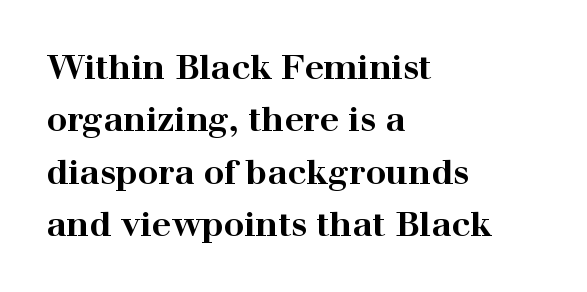
The image shows 34 px bold, wide serif type, upright; set left-aligned, normal line spacing (1.54x), normal letter spacing, not underlined; high stroke contrast and a medium x-height.
